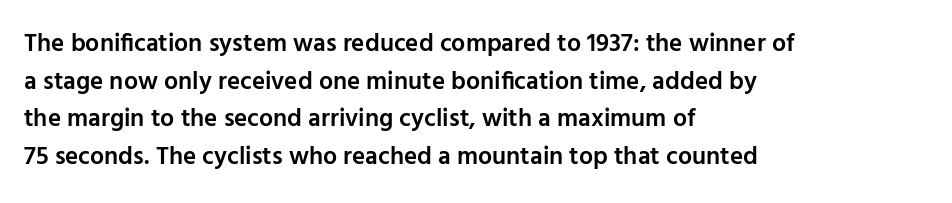
The foot of each line stays bare and open. Horizontal bands of white between lines are of average thickness. A fair bit of extra ink — the face is semibold, not bold. Where is the straight margin? On the left.
